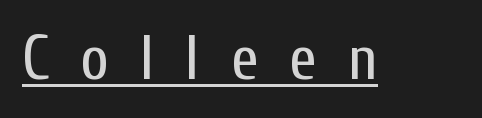
The image shows 63 px regular-weight, condensed sans-serif type, upright; set unusually wide letter spacing (+0.49 em), underlined; low stroke contrast and a medium x-height.
